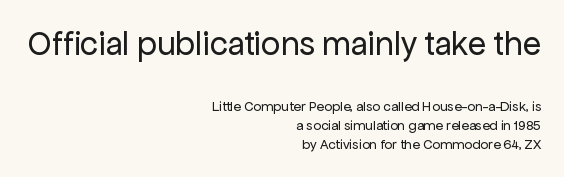
The image shows 34 px regular-weight sans-serif type, upright; set right-aligned, normal line spacing (1.37x), normal letter spacing, not underlined; the first (top) block is 2.43x larger; low stroke contrast and a medium x-height.
